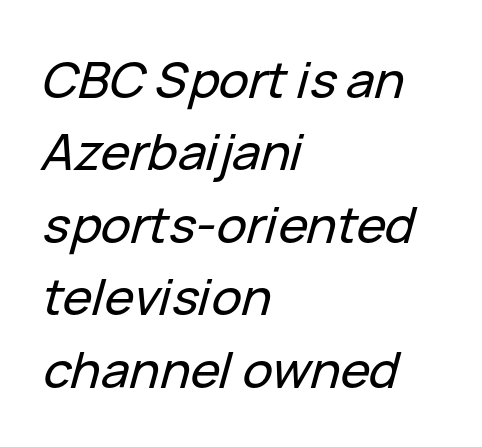
The image shows 50 px text type, italic (leaning right); set left-aligned, normal line spacing (1.45x), normal letter spacing, not underlined; low stroke contrast and a medium x-height.
